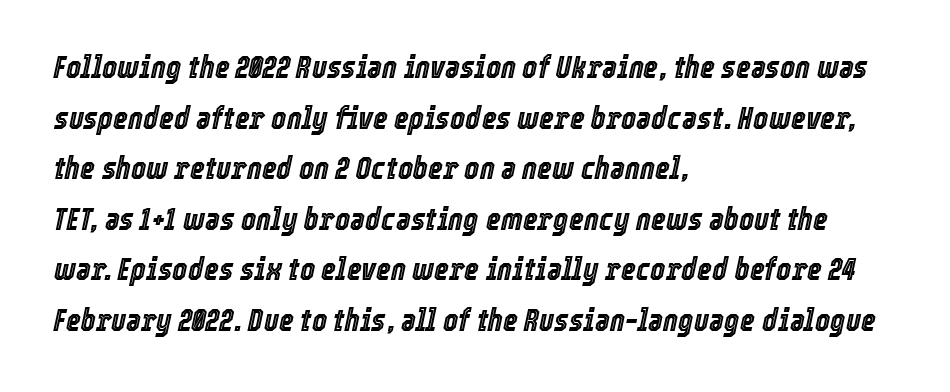
{"italic": "yes", "lean": "right", "slant_degrees": 12, "width": "condensed", "x_height": "medium", "monospaced": "no", "underline": "no", "align": "left", "line_spacing": "normal", "line_spacing_ratio": 1.58, "letter_spacing": "normal", "letter_spacing_em": 0.0, "glyph_px": 32}
